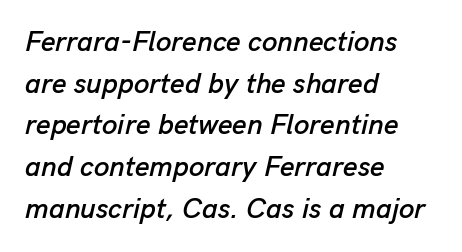
Q: Is the text italic (slanted)? A: Yes, it leans right by about 13 degrees.
Q: Is the text underlined? A: No.
Q: How is the paragraph aligned? A: Left-aligned.
Q: Is the spacing between letters normal or unusually wide? A: Normal.
Q: Is the spacing between lines tight, normal or loose? A: Normal.
Q: Width (condensed, normal, or wide)? A: Normal.
Q: Stroke contrast? A: Low.
Q: x-height? A: Medium.
Q: Monospaced? A: No.
